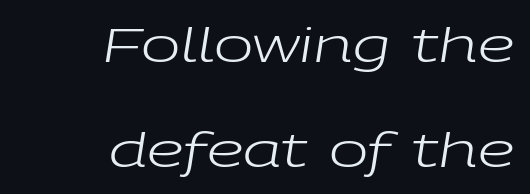
The image shows 47 px regular-weight, wide type, italic (leaning right); set right-aligned, loose line spacing (2.23x), normal letter spacing, not underlined; low stroke contrast and a medium x-height.
